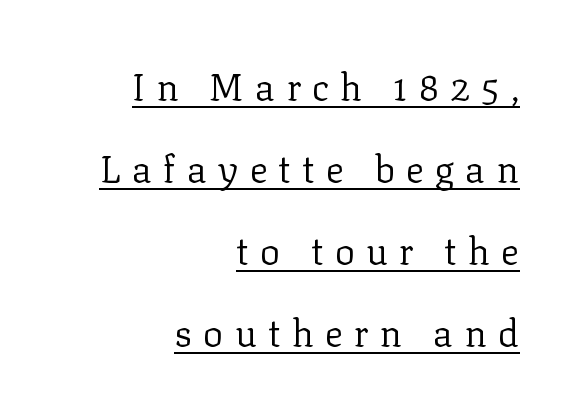
Q: Is the text bold? A: No.
Q: Is the text italic (slanted)? A: No, it is upright.
Q: Is the typeface a serif or a sans-serif typeface? A: Serif.
Q: Is the text underlined? A: Yes.
Q: How is the paragraph aligned? A: Right-aligned.
Q: Is the spacing between letters normal or unusually wide? A: Unusually wide.
Q: Is the spacing between lines tight, normal or loose? A: Loose.
Q: Width (condensed, normal, or wide)? A: Normal.
Q: Stroke contrast? A: Low.
Q: x-height? A: Medium.
Q: Monospaced? A: No.
